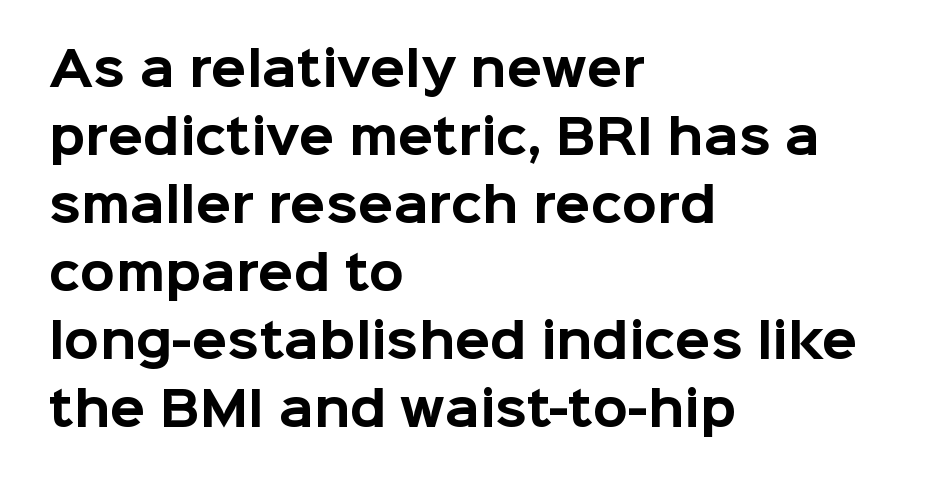
The image shows 46 px bold sans-serif type, upright; set left-aligned, normal line spacing (1.48x), normal letter spacing, not underlined; low stroke contrast and a medium x-height.
